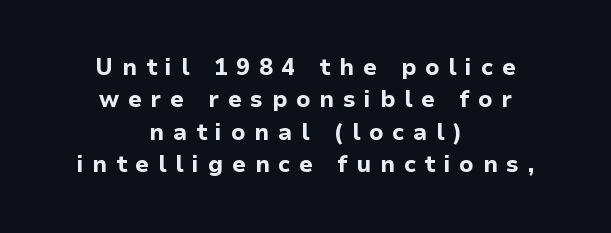
{"italic": "no", "bold": "yes", "underline": "no", "align": "center", "line_spacing": "normal", "line_spacing_ratio": 1.41, "letter_spacing": "wide", "letter_spacing_em": 0.38, "glyph_px": 23}
